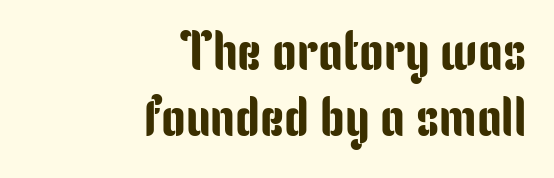
It's the straight-up-and-down kind of type. Descenders hang freely into open space. Varying glyph widths throughout — classic text-font behaviour. The passage shown is typeset with a sans-serif family.
